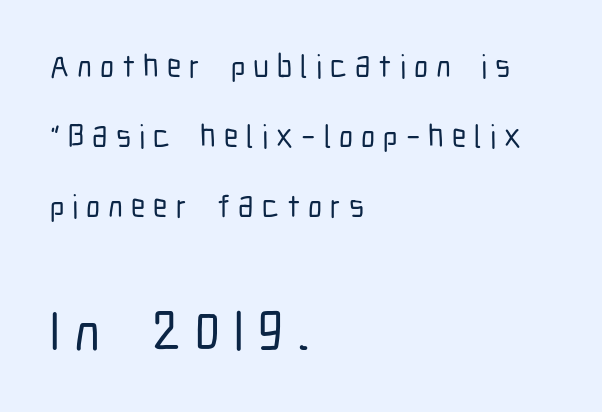
Q: Is the text italic (slanted)? A: No, it is upright.
Q: Is the typeface a serif or a sans-serif typeface? A: Sans-serif.
Q: Is the text underlined? A: No.
Q: How is the paragraph aligned? A: Left-aligned.
Q: Is the spacing between letters normal or unusually wide? A: Unusually wide.
Q: Is the spacing between lines tight, normal or loose? A: Loose.
Q: Which block of text is set in a larger size, the first (top) or the second (bottom)? A: The second (bottom) one.
Q: Width (condensed, normal, or wide)? A: Condensed.
Q: Stroke contrast? A: Low.
Q: x-height? A: Medium.
Q: Monospaced? A: No.
